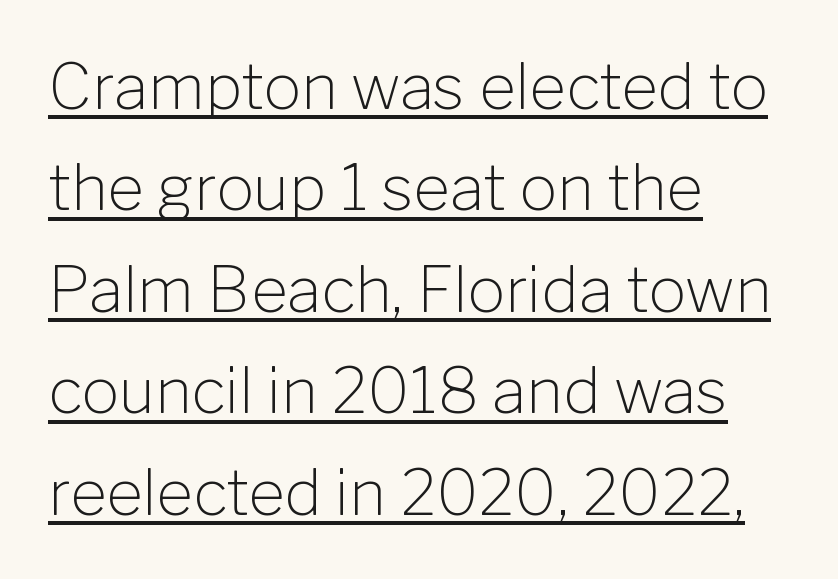
{"serif": "no", "italic": "no", "bold": "no", "weight": "light", "width": "normal", "stroke_contrast": "low", "x_height": "medium", "monospaced": "no", "underline": "yes", "align": "left", "line_spacing": "normal", "line_spacing_ratio": 1.61, "letter_spacing": "normal", "letter_spacing_em": 0.0, "glyph_px": 63}
